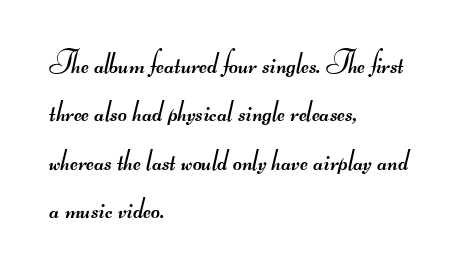
The image shows 31 px regular-weight, wide sans-serif type; set left-aligned, normal line spacing (1.56x), normal letter spacing, not underlined; medium stroke contrast.
